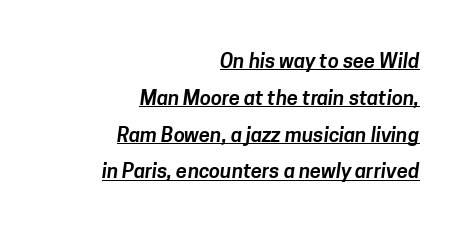
The type is set solid horizontally, with unmodified tracking. Does a line run under the words? Yes, clearly. The rag falls on the left side of this text block.
